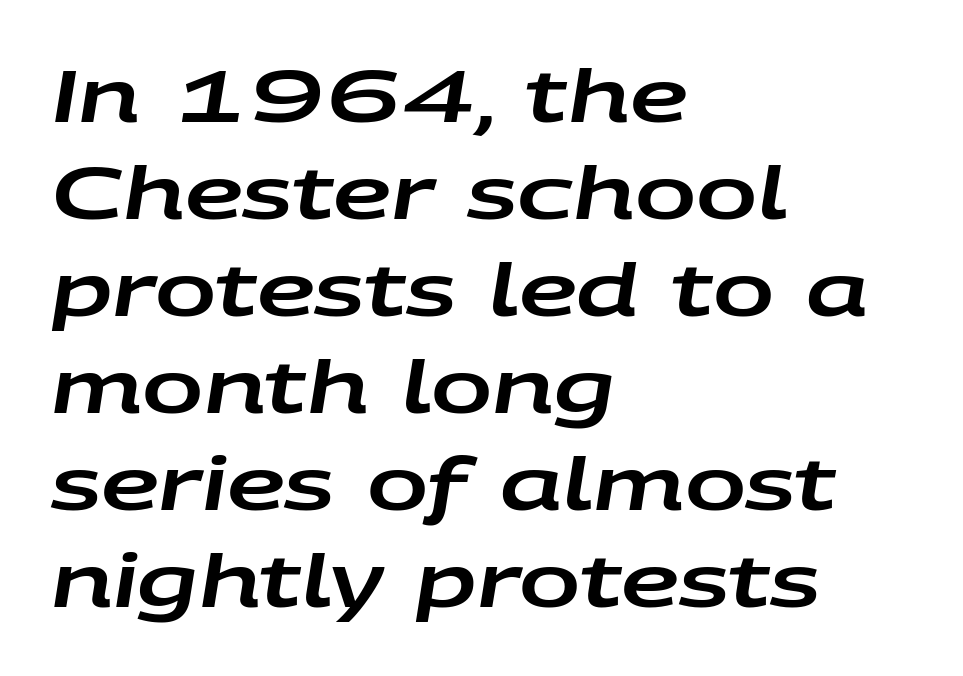
Q: Is the text italic (slanted)? A: Yes, it leans right by about 9 degrees.
Q: Is the text underlined? A: No.
Q: How is the paragraph aligned? A: Left-aligned.
Q: Is the spacing between letters normal or unusually wide? A: Normal.
Q: Is the spacing between lines tight, normal or loose? A: Normal.
Q: Width (condensed, normal, or wide)? A: Wide.
Q: Stroke contrast? A: Low.
Q: x-height? A: Large.
Q: Monospaced? A: No.
